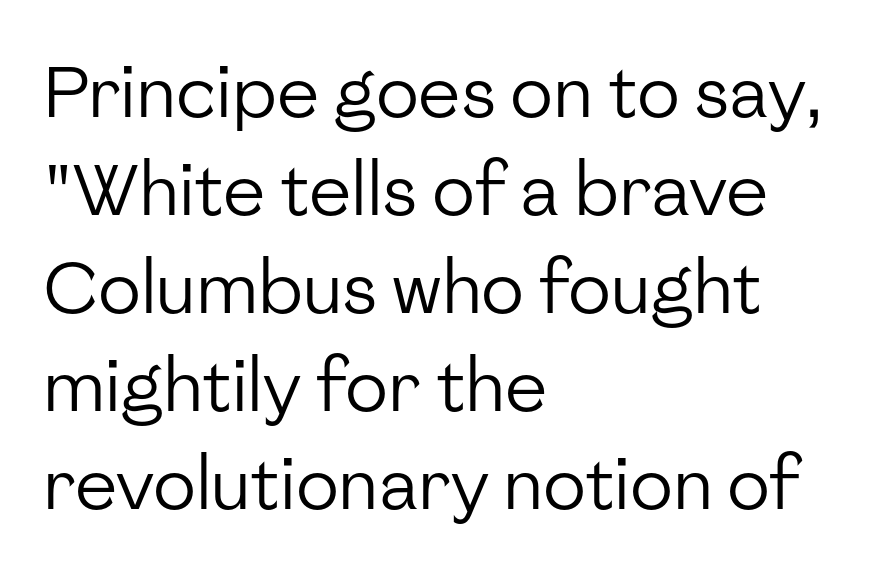
The words here are not underlined. Baseline-to-baseline distance is the conventional proportion of letter height. Posture: upright roman. Each line starts at the same left margin while the right side varies.
